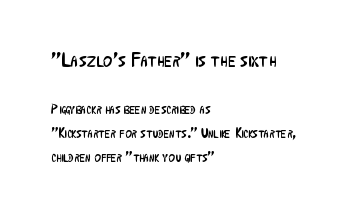
Q: Is the text bold? A: No.
Q: Is the text italic (slanted)? A: No, it is upright.
Q: Is the text underlined? A: No.
Q: How is the paragraph aligned? A: Left-aligned.
Q: Is the spacing between letters normal or unusually wide? A: Normal.
Q: Which block of text is set in a larger size, the first (top) or the second (bottom)? A: The first (top) one.
